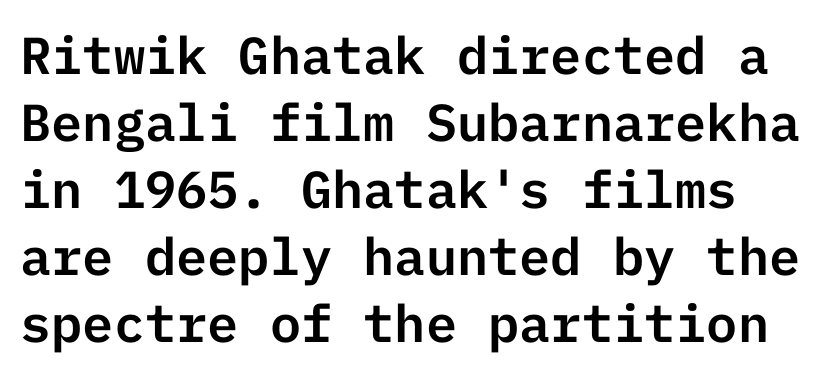
{"serif": "no", "italic": "no", "width": "normal", "stroke_contrast": "low", "x_height": "medium", "underline": "no", "line_spacing": "normal", "line_spacing_ratio": 1.29, "letter_spacing": "normal", "letter_spacing_em": 0.0, "glyph_px": 52}
